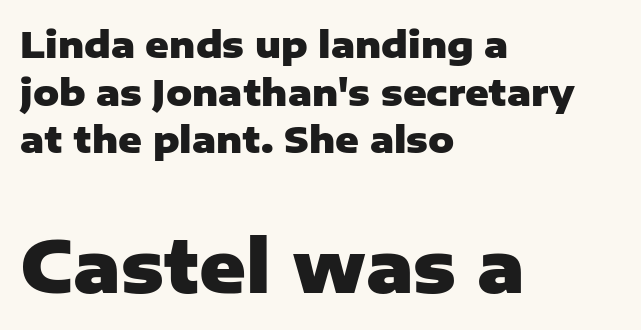
The image shows 71 px heavy sans-serif type, upright; set left-aligned, normal line spacing (1.32x), normal letter spacing, not underlined; the second (bottom) block is 1.97x larger; low stroke contrast and a medium x-height.
